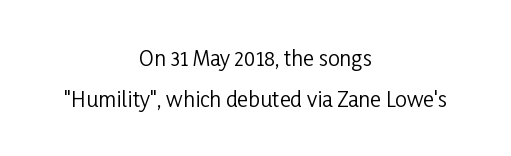
Q: Is the text bold? A: No.
Q: Is the text italic (slanted)? A: No, it is upright.
Q: Is the text underlined? A: No.
Q: How is the paragraph aligned? A: Centered.
Q: Is the spacing between letters normal or unusually wide? A: Normal.
Q: Is the spacing between lines tight, normal or loose? A: Loose.
